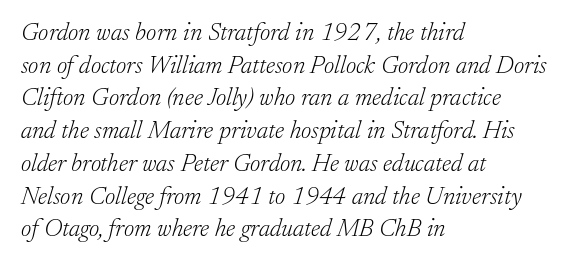
The image shows 25 px text type, italic (leaning right); set left-aligned, normal line spacing (1.31x), normal letter spacing, not underlined.
